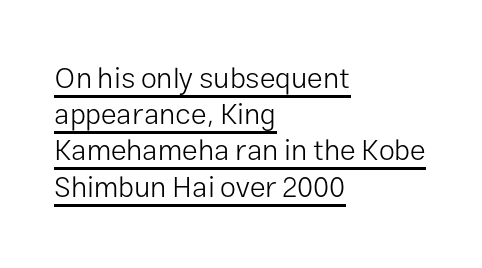
The image shows 29 px light sans-serif type, upright; set left-aligned, normal line spacing (1.25x), normal letter spacing, underlined; low stroke contrast and a medium x-height.
